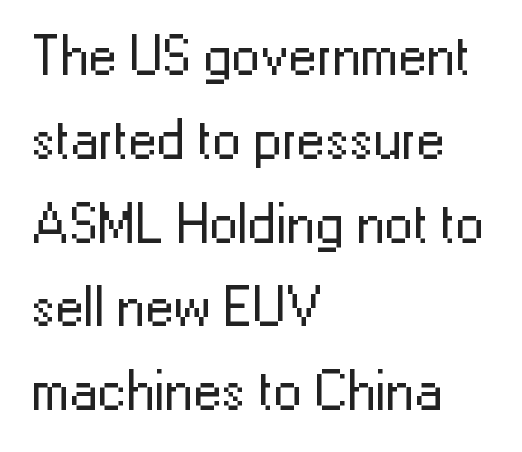
The image shows 57 px regular-weight sans-serif type, upright; set left-aligned, normal line spacing (1.47x), normal letter spacing, not underlined; low stroke contrast and a medium x-height.
